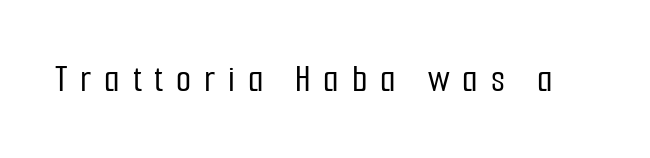
{"serif": "no", "italic": "no", "width": "condensed", "stroke_contrast": "low", "x_height": "medium", "monospaced": "no", "underline": "no", "letter_spacing": "wide", "letter_spacing_em": 0.33, "glyph_px": 39}
